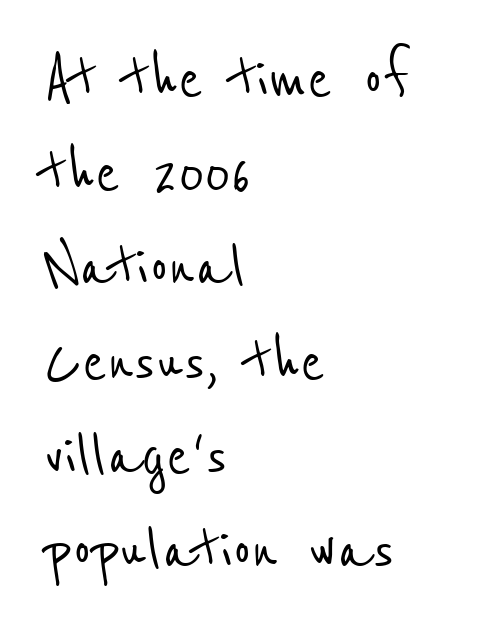
The image shows 73 px condensed sans-serif type; set left-aligned, normal line spacing (1.29x), normal letter spacing, not underlined; low stroke contrast and a medium x-height.
